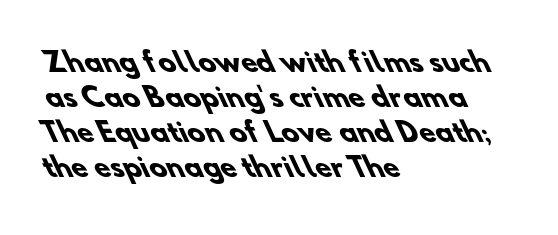
Q: Is the text bold? A: Yes.
Q: Is the text underlined? A: No.
Q: How is the paragraph aligned? A: Left-aligned.
Q: Is the spacing between letters normal or unusually wide? A: Normal.
Q: Is the spacing between lines tight, normal or loose? A: Normal.
